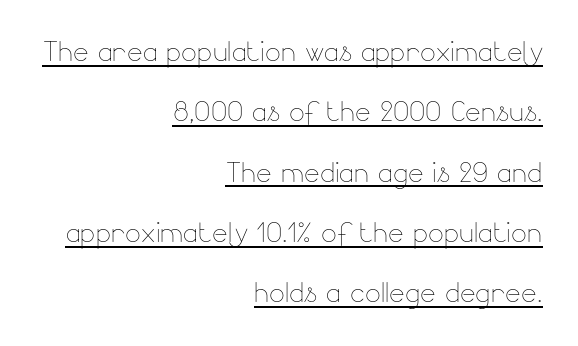
Q: Is the text bold? A: No.
Q: Is the text italic (slanted)? A: No, it is upright.
Q: Is the text underlined? A: Yes.
Q: How is the paragraph aligned? A: Right-aligned.
Q: Is the spacing between letters normal or unusually wide? A: Normal.
Q: Is the spacing between lines tight, normal or loose? A: Normal.
Q: Width (condensed, normal, or wide)? A: Normal.
Q: Stroke contrast? A: Low.
Q: x-height? A: Small.
Q: Monospaced? A: No.
